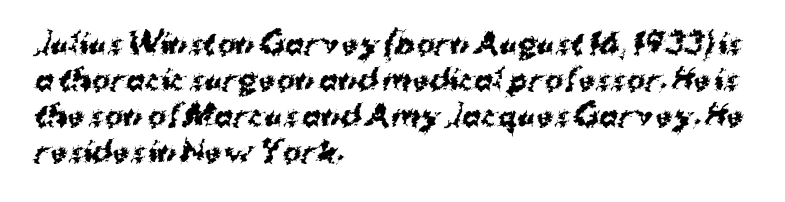
Q: Is the text bold? A: Yes.
Q: Is the typeface a serif or a sans-serif typeface? A: Sans-serif.
Q: Is the text underlined? A: No.
Q: How is the paragraph aligned? A: Left-aligned.
Q: Is the spacing between letters normal or unusually wide? A: Normal.
Q: Is the spacing between lines tight, normal or loose? A: Normal.
Q: Width (condensed, normal, or wide)? A: Normal.
Q: Stroke contrast? A: Medium.
Q: x-height? A: Medium.
Q: Monospaced? A: No.
